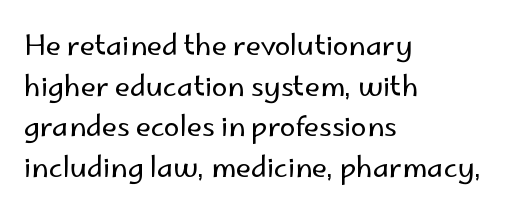
Q: Is the text bold? A: No.
Q: Is the text italic (slanted)? A: No, it is upright.
Q: Is the typeface a serif or a sans-serif typeface? A: Sans-serif.
Q: Is the text underlined? A: No.
Q: How is the paragraph aligned? A: Left-aligned.
Q: Is the spacing between letters normal or unusually wide? A: Normal.
Q: Is the spacing between lines tight, normal or loose? A: Normal.
Q: Width (condensed, normal, or wide)? A: Normal.
Q: Stroke contrast? A: Low.
Q: x-height? A: Small.
Q: Monospaced? A: No.
